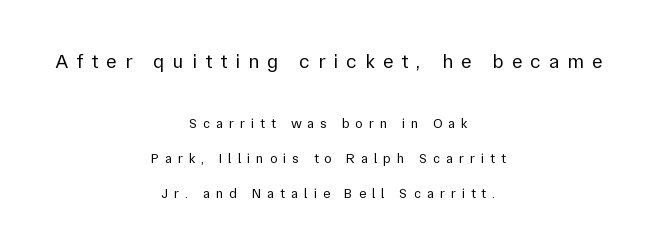
{"italic": "no", "bold": "no", "underline": "no", "align": "center", "line_spacing": "loose", "line_spacing_ratio": 2.49, "letter_spacing": "wide", "letter_spacing_em": 0.41, "larger_block": "first", "size_ratio": 1.43, "glyph_px": 20}
